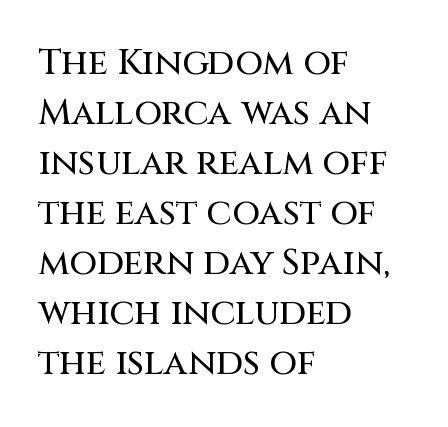
Do the characters align in a grid? No, the font is proportional. Notice how descenders clear the ascenders below comfortably — that's standard leading. In terms of letterform style, serifs are entirely absent. Does the lettering tilt? It doesn't — this is upright. Visually the block forms a straight wall on the left and a jagged coastline on the right.
